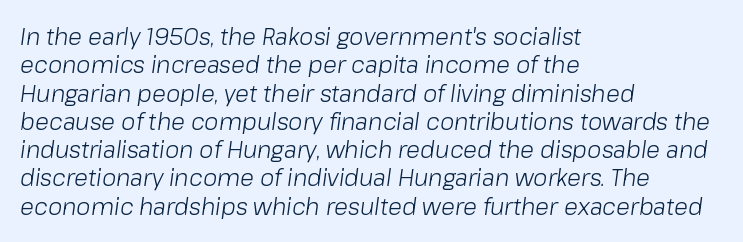
Q: Is the text bold? A: No.
Q: Is the text italic (slanted)? A: Yes, it leans right by about 8 degrees.
Q: Is the text underlined? A: No.
Q: How is the paragraph aligned? A: Left-aligned.
Q: Is the spacing between letters normal or unusually wide? A: Normal.
